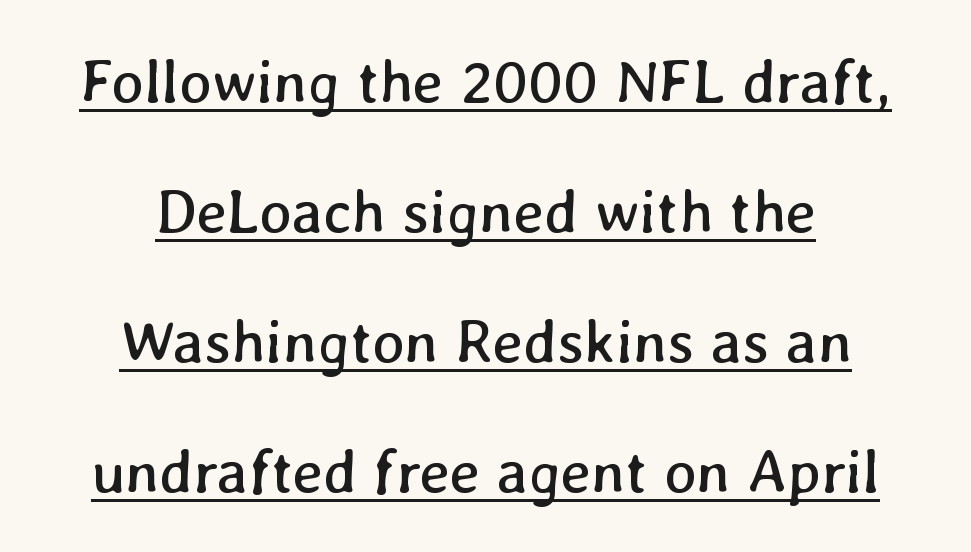
{"bold": "no", "weight": "regular", "width": "normal", "stroke_contrast": "low", "x_height": "medium", "monospaced": "no", "underline": "yes", "align": "center", "line_spacing": "loose", "line_spacing_ratio": 2.13, "letter_spacing": "normal", "letter_spacing_em": 0.0, "glyph_px": 61}
